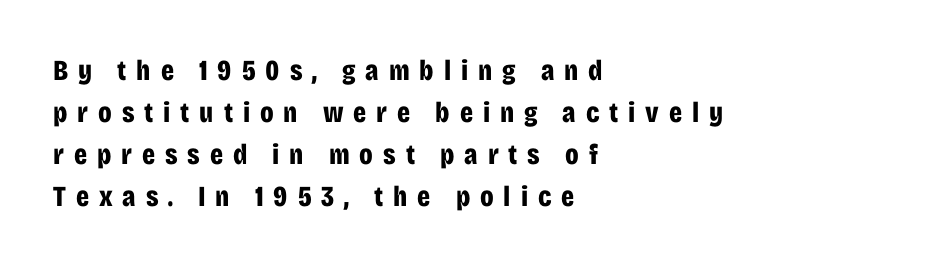
Q: Is the text bold? A: Yes.
Q: Is the text italic (slanted)? A: No, it is upright.
Q: Is the typeface a serif or a sans-serif typeface? A: Sans-serif.
Q: Is the text underlined? A: No.
Q: How is the paragraph aligned? A: Left-aligned.
Q: Is the spacing between letters normal or unusually wide? A: Unusually wide.
Q: Is the spacing between lines tight, normal or loose? A: Normal.
Q: Width (condensed, normal, or wide)? A: Condensed.
Q: Stroke contrast? A: Low.
Q: x-height? A: Large.
Q: Monospaced? A: No.
